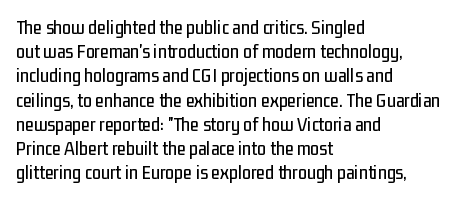
If you drew a line through each stem, it would be perfectly vertical. The line texture is even and compact thanks to regular tracking. Which margin do the lines hug? The left one — the right edge is uneven. Letters rest on an invisible, unmarked baseline.
